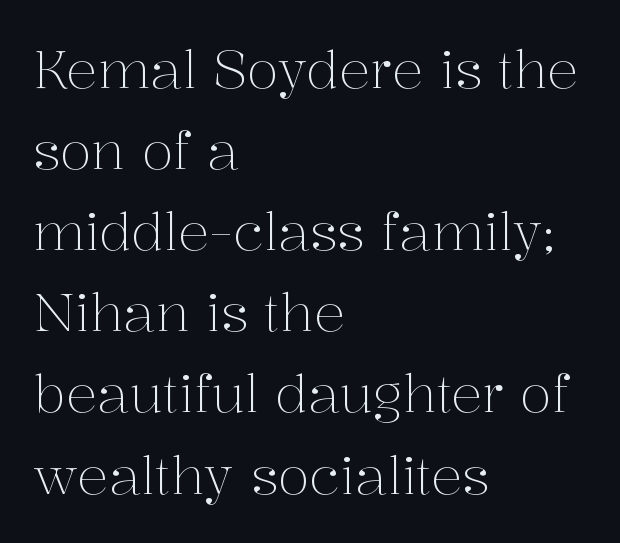
Notice how the stems are strictly vertical — no italics here. The passage shown is not underscored anywhere. The space between consecutive lines is moderate. Is this a fixed-width face? No — the glyphs have proportional, varying widths.
